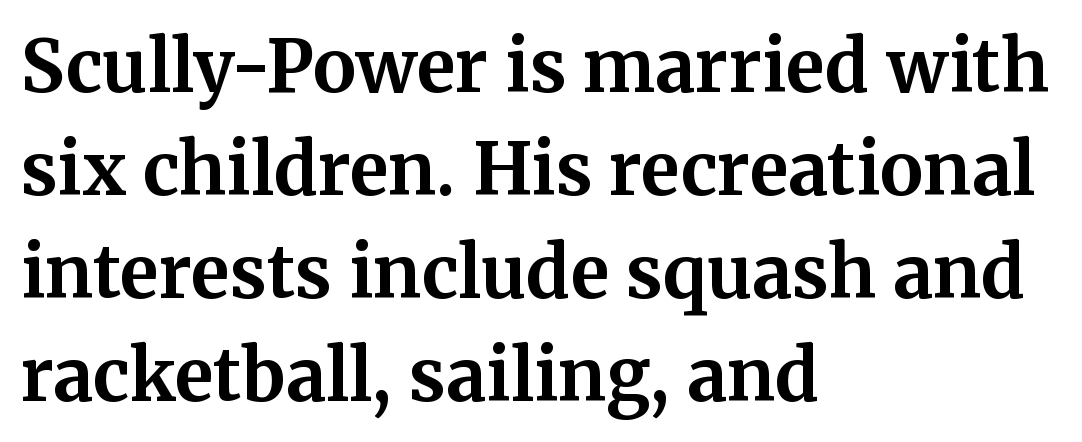
{"serif": "yes", "italic": "no", "bold": "yes", "weight": "bold", "width": "normal", "stroke_contrast": "medium", "x_height": "medium", "monospaced": "no", "underline": "no", "align": "left", "line_spacing": "normal", "line_spacing_ratio": 1.43, "letter_spacing": "normal", "letter_spacing_em": 0.0, "glyph_px": 72}
